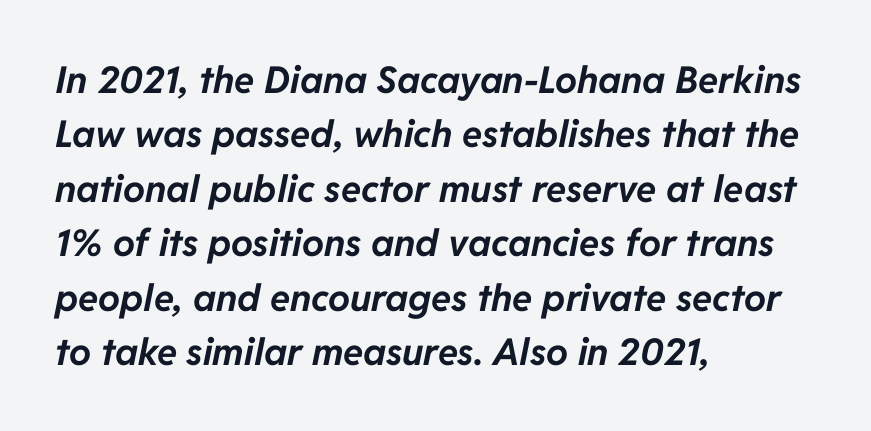
Weight check: bold — yes, fully. Leading: standard. The rag falls on the right side of this text block. The passage shown is not underscored anywhere. Every character sits at an angle, as italics do.
